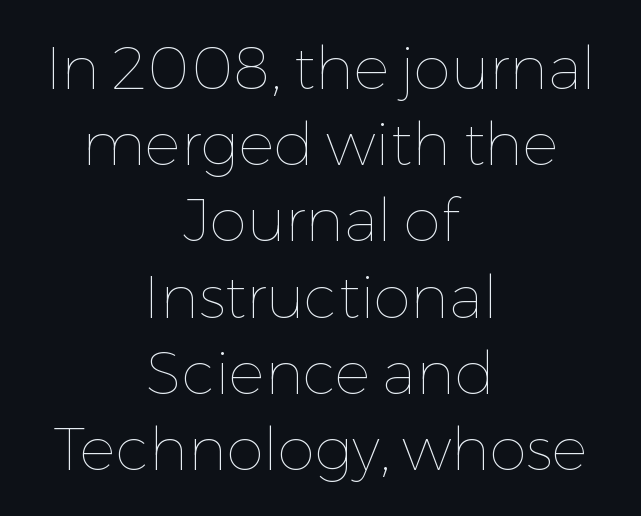
Q: Is the text bold? A: No.
Q: Is the text italic (slanted)? A: No, it is upright.
Q: Is the text underlined? A: No.
Q: How is the paragraph aligned? A: Centered.
Q: Is the spacing between letters normal or unusually wide? A: Normal.
Q: Is the spacing between lines tight, normal or loose? A: Normal.
Q: Width (condensed, normal, or wide)? A: Normal.
Q: Stroke contrast? A: Low.
Q: x-height? A: Medium.
Q: Monospaced? A: No.
